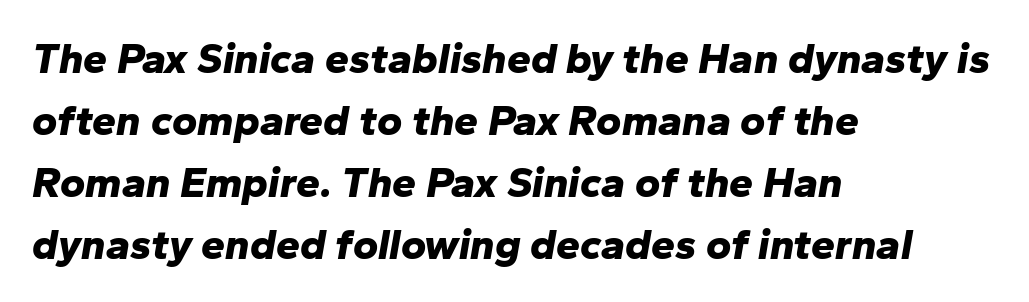
The image shows 43 px bold type, italic (leaning right); set left-aligned, normal line spacing (1.44x), normal letter spacing, not underlined; low stroke contrast and a medium x-height.
